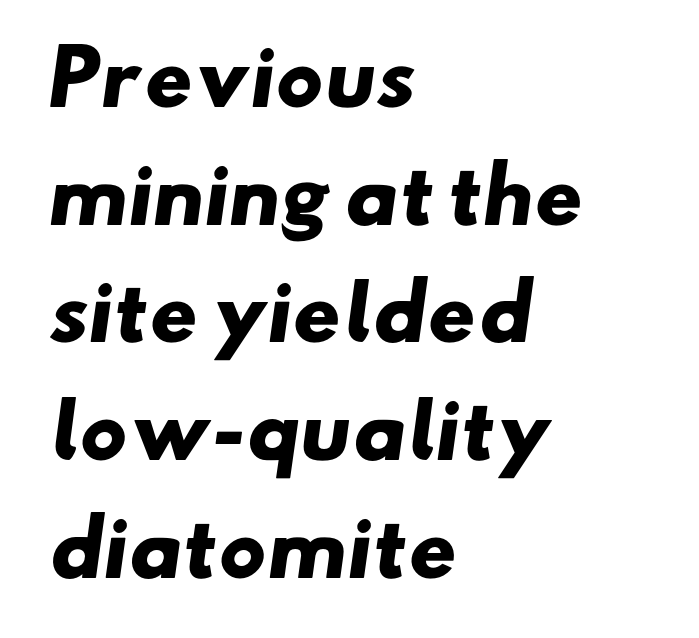
Q: Is the text bold? A: Yes.
Q: Is the typeface a serif or a sans-serif typeface? A: Sans-serif.
Q: Is the text underlined? A: No.
Q: How is the paragraph aligned? A: Left-aligned.
Q: Is the spacing between letters normal or unusually wide? A: Normal.
Q: Is the spacing between lines tight, normal or loose? A: Normal.
Q: Width (condensed, normal, or wide)? A: Wide.
Q: Stroke contrast? A: Low.
Q: x-height? A: Small.
Q: Monospaced? A: No.
